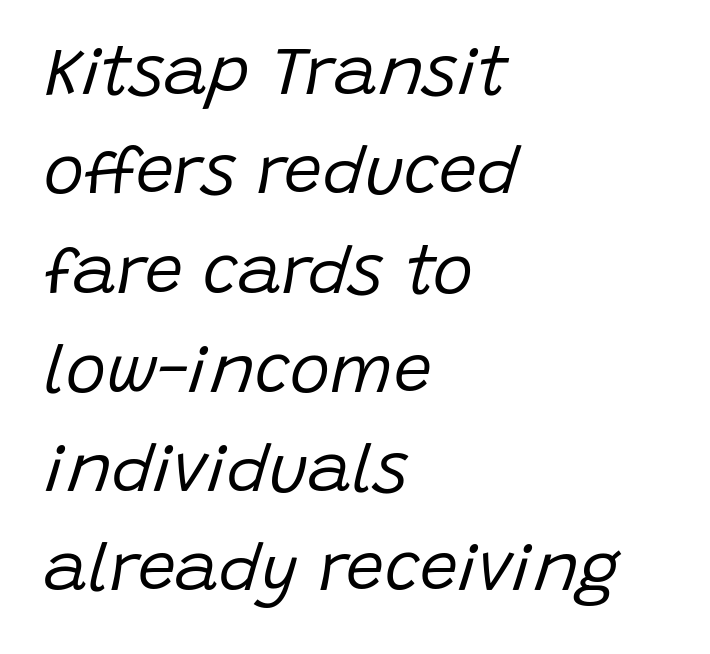
The image shows 68 px regular-weight type, italic (leaning right); set left-aligned, normal line spacing (1.46x), normal letter spacing, not underlined; low stroke contrast and a large x-height.
